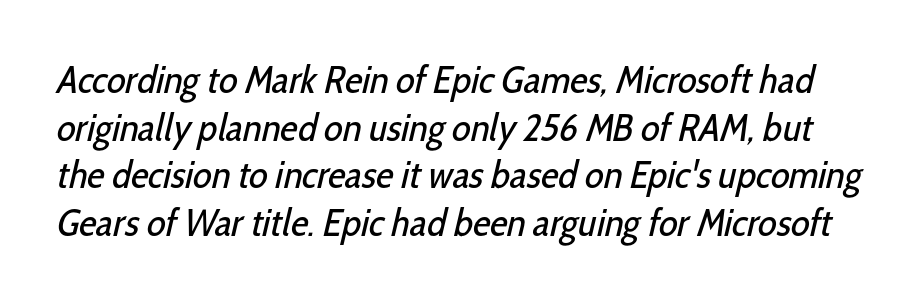
The image shows 39 px regular-weight, condensed sans-serif type; set line spacing 1.22x, normal letter spacing, not underlined; low stroke contrast and a medium x-height.
